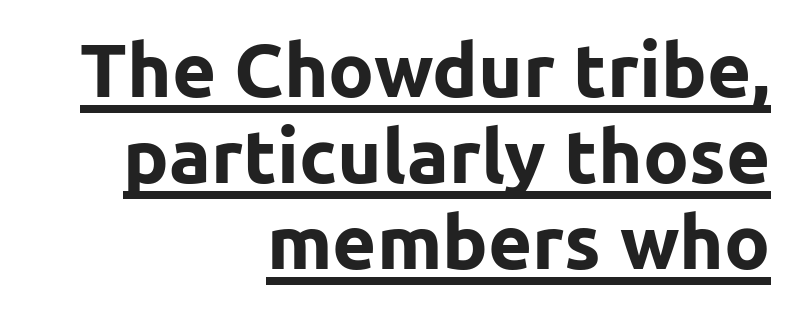
The string is rendered with underlining switched on. The face used here has the dense, thick strokes of a bold. Serifs: no, the terminals of the letterforms are clean. The paragraph has a hard right edge and a soft left edge.
